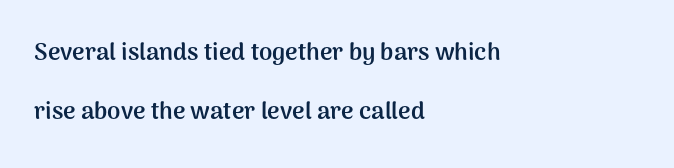
Q: Is the text bold? A: Yes.
Q: Is the text italic (slanted)? A: No, it is upright.
Q: Is the text underlined? A: No.
Q: How is the paragraph aligned? A: Left-aligned.
Q: Is the spacing between letters normal or unusually wide? A: Normal.
Q: Is the spacing between lines tight, normal or loose? A: Loose.
